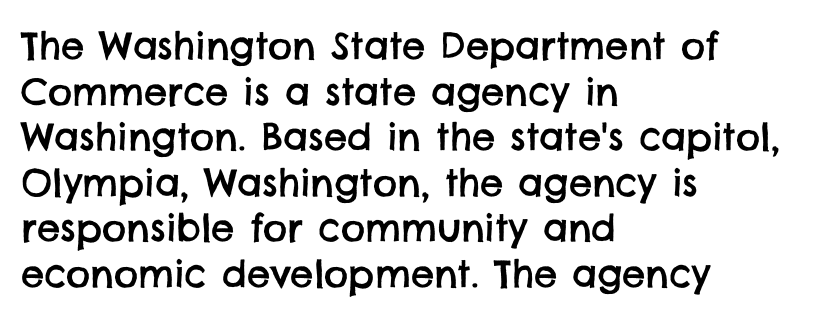
Q: Is the typeface a serif or a sans-serif typeface? A: Sans-serif.
Q: Is the text underlined? A: No.
Q: How is the paragraph aligned? A: Left-aligned.
Q: Is the spacing between letters normal or unusually wide? A: Normal.
Q: Width (condensed, normal, or wide)? A: Normal.
Q: Stroke contrast? A: Low.
Q: x-height? A: Large.
Q: Monospaced? A: No.
